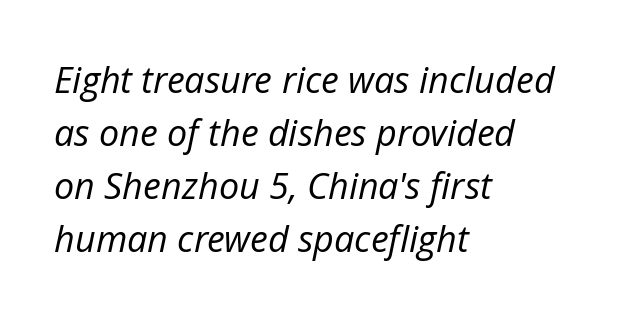
Q: Is the text bold? A: No.
Q: Is the text italic (slanted)? A: Yes, it leans right by about 12 degrees.
Q: Is the text underlined? A: No.
Q: How is the paragraph aligned? A: Left-aligned.
Q: Is the spacing between letters normal or unusually wide? A: Normal.
Q: Is the spacing between lines tight, normal or loose? A: Normal.
Q: Width (condensed, normal, or wide)? A: Normal.
Q: Stroke contrast? A: Low.
Q: x-height? A: Medium.
Q: Monospaced? A: No.
